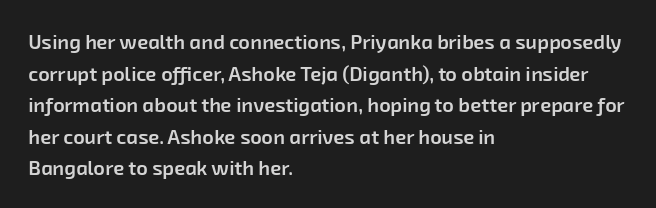
The image shows 20 px text type; set left-aligned, normal line spacing (1.58x), normal letter spacing, not underlined.
